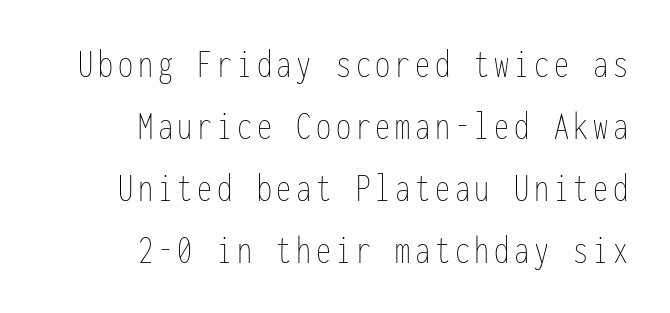
{"italic": "no", "bold": "no", "weight": "thin", "width": "condensed", "stroke_contrast": "low", "x_height": "medium", "monospaced": "yes", "underline": "no", "align": "right", "line_spacing": "normal", "line_spacing_ratio": 1.55, "glyph_px": 40}
